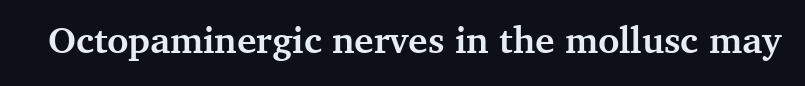
Q: Is the text bold? A: Yes.
Q: Is the text italic (slanted)? A: No, it is upright.
Q: Is the typeface a serif or a sans-serif typeface? A: Serif.
Q: Is the text underlined? A: No.
Q: Is the spacing between letters normal or unusually wide? A: Normal.
Q: Width (condensed, normal, or wide)? A: Normal.
Q: Stroke contrast? A: Medium.
Q: x-height? A: Medium.
Q: Monospaced? A: No.
